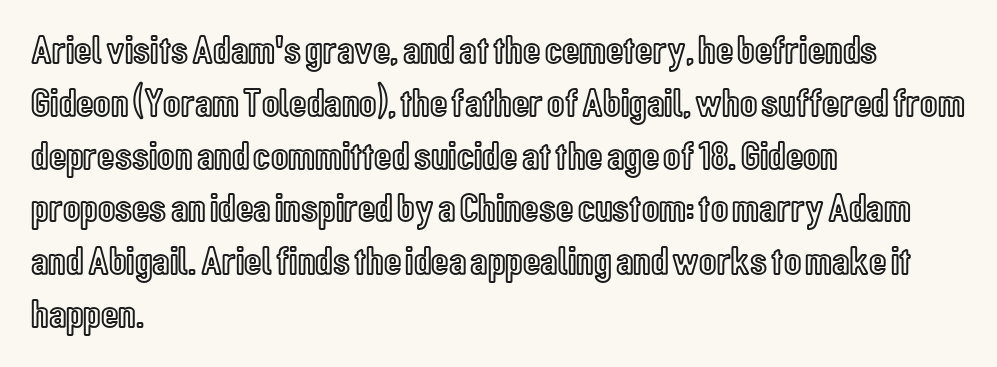
Q: Is the text italic (slanted)? A: No, it is upright.
Q: Is the text underlined? A: No.
Q: How is the paragraph aligned? A: Left-aligned.
Q: Is the spacing between letters normal or unusually wide? A: Normal.
Q: Is the spacing between lines tight, normal or loose? A: Normal.
Q: Width (condensed, normal, or wide)? A: Condensed.
Q: x-height? A: Medium.
Q: Monospaced? A: No.
